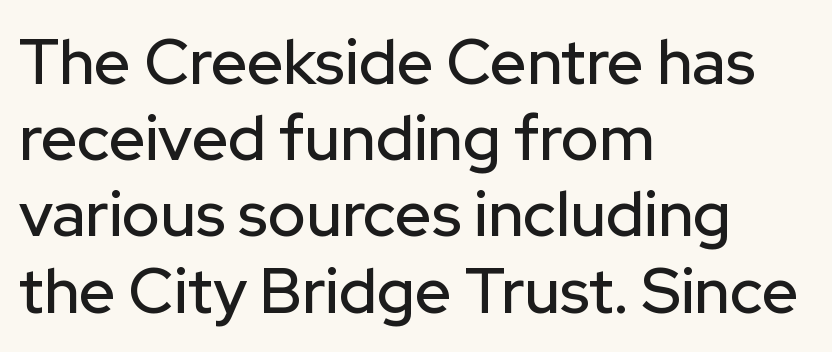
Q: Is the text italic (slanted)? A: No, it is upright.
Q: Is the typeface a serif or a sans-serif typeface? A: Sans-serif.
Q: Is the text underlined? A: No.
Q: How is the paragraph aligned? A: Left-aligned.
Q: Is the spacing between letters normal or unusually wide? A: Normal.
Q: Width (condensed, normal, or wide)? A: Normal.
Q: Stroke contrast? A: Low.
Q: x-height? A: Medium.
Q: Monospaced? A: No.
